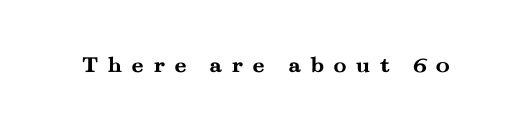
Q: Is the text bold? A: Yes.
Q: Is the text italic (slanted)? A: No, it is upright.
Q: Is the text underlined? A: No.
Q: Is the spacing between letters normal or unusually wide? A: Unusually wide.
